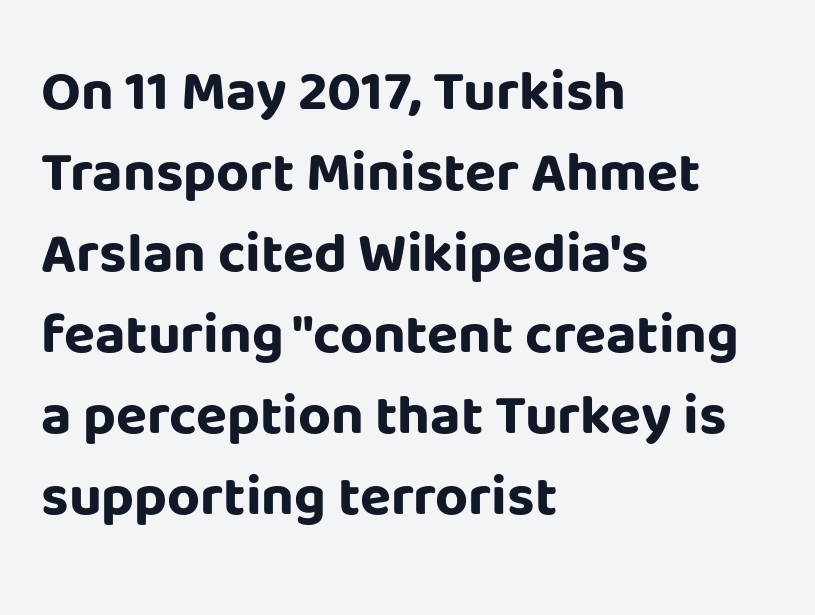
{"serif": "no", "italic": "no", "bold": "yes", "weight": "bold", "width": "normal", "stroke_contrast": "low", "x_height": "large", "monospaced": "no", "underline": "no", "align": "left", "line_spacing": "normal", "line_spacing_ratio": 1.42, "letter_spacing": "normal", "letter_spacing_em": 0.0, "glyph_px": 57}
